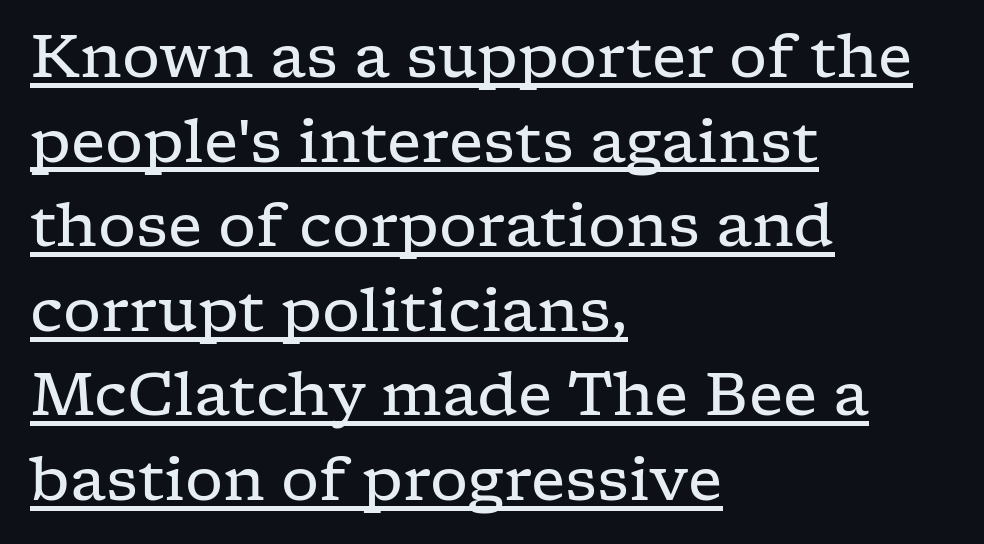
Q: Is the text bold? A: No.
Q: Is the text italic (slanted)? A: No, it is upright.
Q: Is the typeface a serif or a sans-serif typeface? A: Serif.
Q: Is the text underlined? A: Yes.
Q: How is the paragraph aligned? A: Left-aligned.
Q: Is the spacing between letters normal or unusually wide? A: Normal.
Q: Is the spacing between lines tight, normal or loose? A: Normal.
Q: Width (condensed, normal, or wide)? A: Wide.
Q: Stroke contrast? A: Low.
Q: x-height? A: Medium.
Q: Monospaced? A: No.
